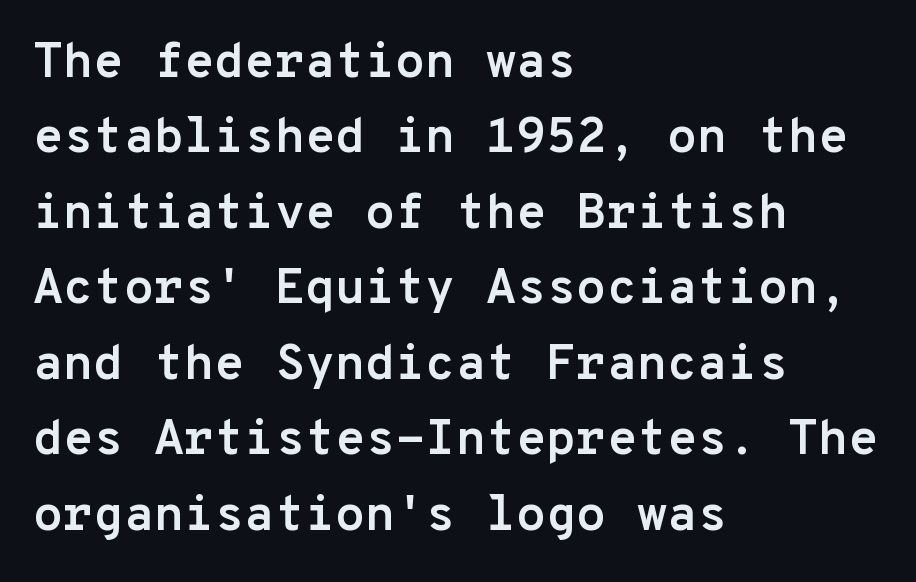
The face used here has the dense, thick strokes of a bold. Font category for this specimen: sans-serif. Which margin do the lines hug? The left one — the right edge is uneven. This block has exactly the height ordinary leading produces. Nobody touched the tracking dial on this one.
